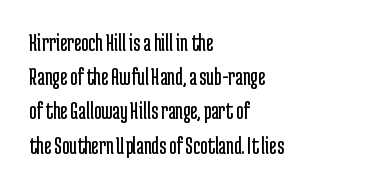
The image shows 25 px text type, upright; set left-aligned, normal line spacing (1.37x), normal letter spacing, not underlined.
